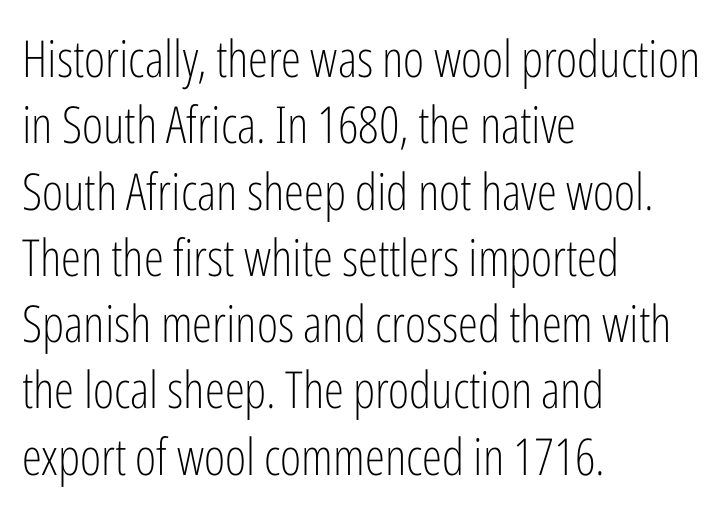
Nothing heavy about these letters — not bold at all. Honestly, the row spacing looks completely unremarkable. The rag falls on the right side of this text block. Is this a fixed-width face? No — the glyphs have proportional, varying widths. The specimen reads as upright at a glance. The passage shown is not underscored anywhere.
